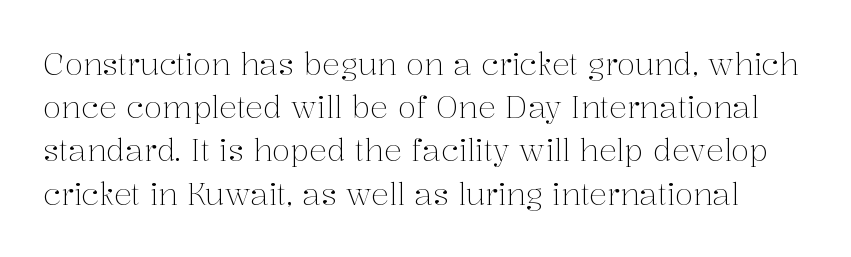
The vertical gap from one line to the next is medium. Tracking here is standard; glyphs follow each other at the usual distance. These glyphs show unthickened strokes, regular width or finer. The space directly below the letters is spotless.
